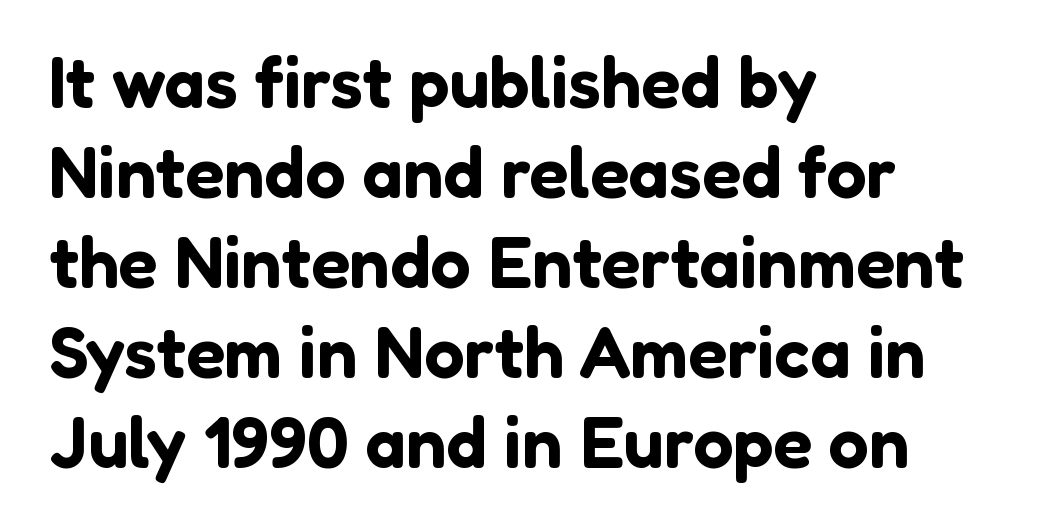
The rendering uses natural spacing where letterforms have individual widths. In terms of letterform style, serifs are entirely absent. The letters stand upright; this is a roman face. The foot of each line stays bare and open. Quick note: interline space is typical.
